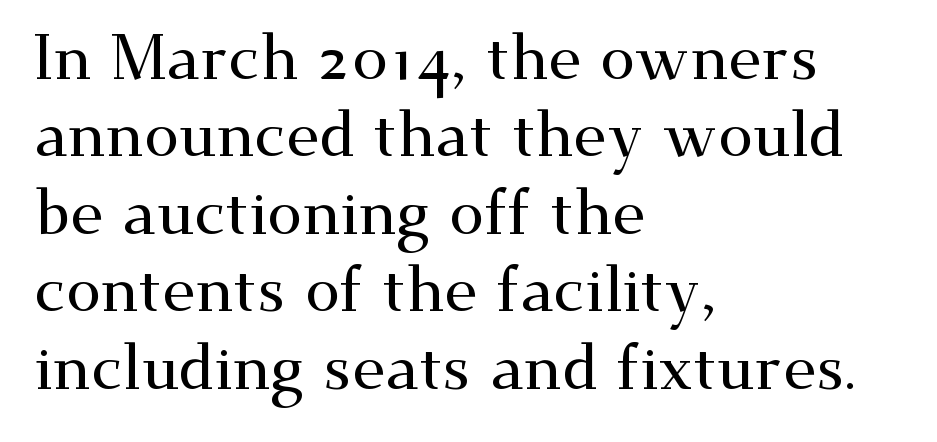
{"serif": "yes", "italic": "no", "width": "wide", "stroke_contrast": "medium", "x_height": "small", "monospaced": "no", "underline": "no", "align": "left", "line_spacing_ratio": 1.23, "letter_spacing": "normal", "letter_spacing_em": 0.0, "glyph_px": 63}
